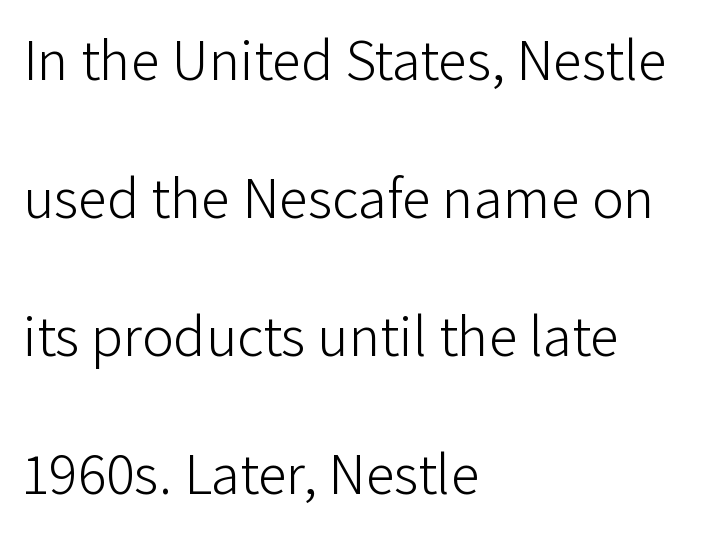
The lettering holds an erect, upright posture throughout. The rendering uses natural spacing where letterforms have individual widths. Is this a sans? Yes — the strokes have no serifs. These glyphs show unthickened strokes, regular width or finer.
